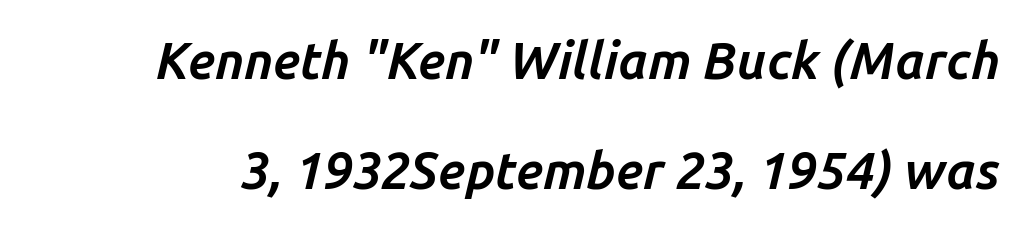
Loosely led — the rows are spread out. As a designer I'd log this as weight 700, bold. The glyphs are unaccompanied by any horizontal stroke below them. Posture: slanted. These lines are rendered in a variable-pitch font. The tracking reads as untouched default to a designer's eye.
